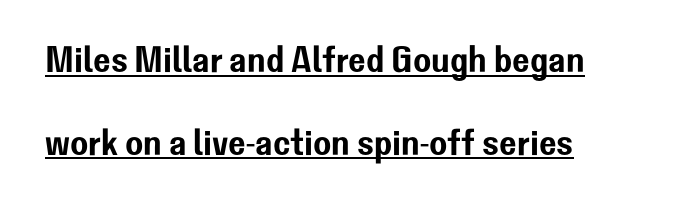
Q: Is the text italic (slanted)? A: No, it is upright.
Q: Is the typeface a serif or a sans-serif typeface? A: Sans-serif.
Q: Is the text underlined? A: Yes.
Q: How is the paragraph aligned? A: Left-aligned.
Q: Is the spacing between letters normal or unusually wide? A: Normal.
Q: Is the spacing between lines tight, normal or loose? A: Loose.
Q: Width (condensed, normal, or wide)? A: Normal.
Q: Stroke contrast? A: Low.
Q: x-height? A: Medium.
Q: Monospaced? A: No.
